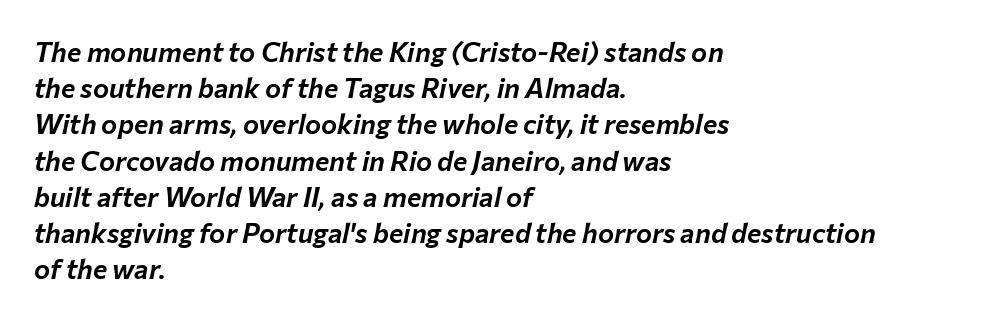
Baseline-to-baseline distance is the conventional proportion of letter height. The text carries the slant typical of an italic or oblique font. Lines of text with bare space underneath. Is the block centered? No — it sits flush against the left margin. Is the letter spacing exaggerated? No — it looks like the ordinary default.
